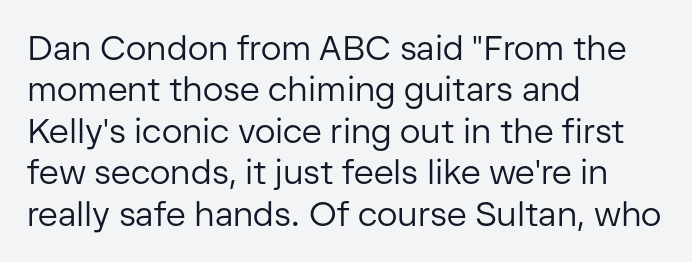
{"serif": "no", "italic": "no", "bold": "no", "weight": "regular", "width": "normal", "stroke_contrast": "low", "x_height": "medium", "monospaced": "no", "underline": "no", "align": "left", "line_spacing_ratio": 1.22, "letter_spacing": "normal", "letter_spacing_em": 0.0, "glyph_px": 34}
